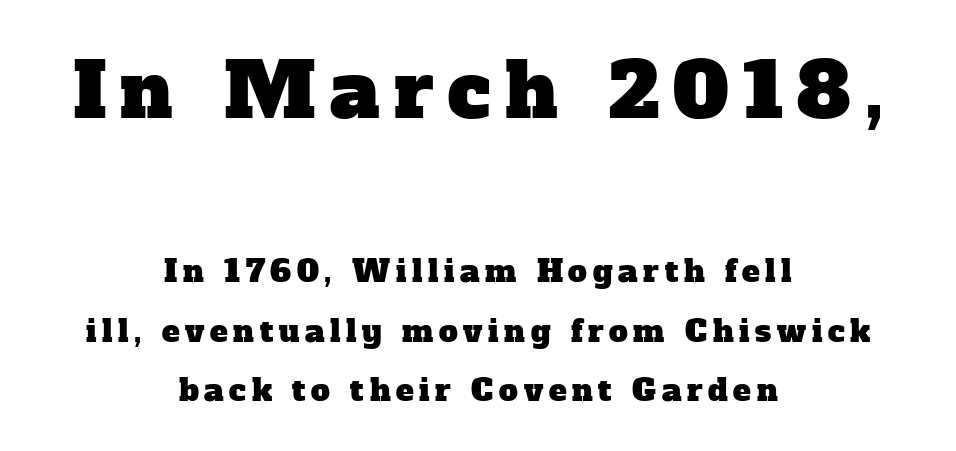
The image shows 76 px serif type; set centered, loose line spacing (1.98x), not underlined; the first (top) block is 2.53x larger; low stroke contrast and a medium x-height.
